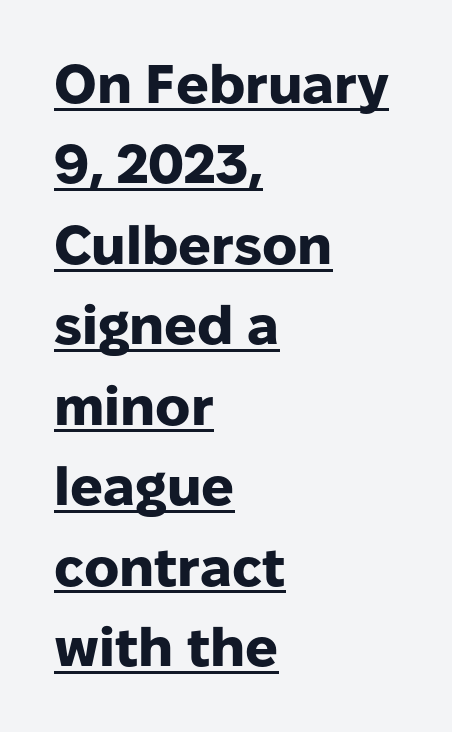
The image shows 54 px heavy sans-serif type, upright; set left-aligned, normal line spacing (1.49x), normal letter spacing, underlined; low stroke contrast and a medium x-height.
